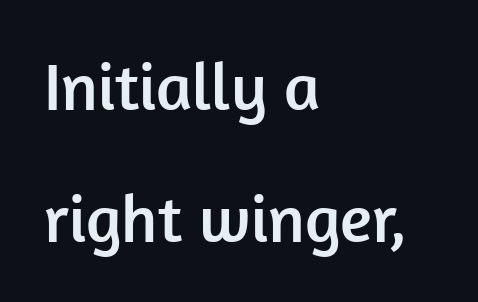
{"serif": "no", "italic": "no", "width": "normal", "stroke_contrast": "low", "x_height": "medium", "monospaced": "no", "underline": "no", "align": "left", "line_spacing": "loose", "line_spacing_ratio": 1.97, "letter_spacing": "normal", "letter_spacing_em": 0.0, "glyph_px": 67}
